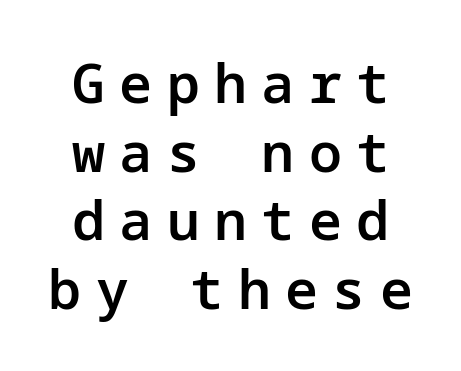
The face used here is rendered with a markedly widened letterfit. Italic: no, the glyphs are upright roman. Heft: intermediate — a semibold. This rendering employs a face without finishing strokes, i.e., a sans-serif. Notice how descenders clear the ascenders below comfortably — that's standard leading. Anything drawn beneath the words? Only blank space.
